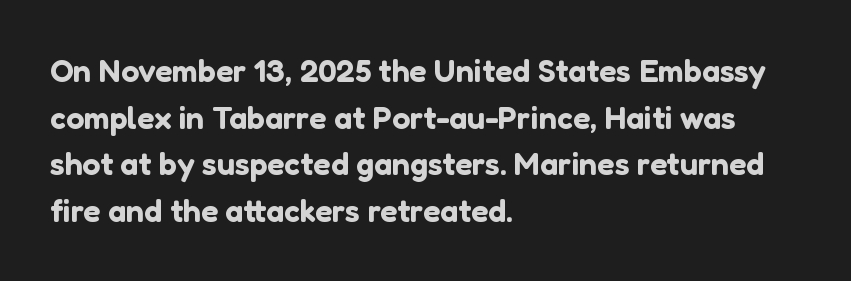
{"serif": "no", "italic": "no", "width": "normal", "stroke_contrast": "low", "x_height": "medium", "monospaced": "no", "underline": "no", "align": "left", "line_spacing": "normal", "line_spacing_ratio": 1.46, "letter_spacing": "normal", "letter_spacing_em": 0.0, "glyph_px": 32}
